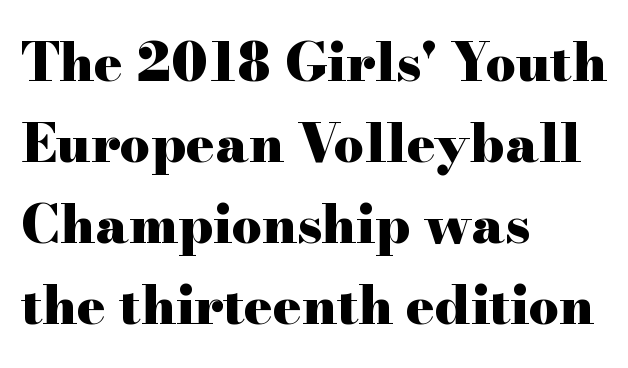
A normal amount of white space separates one row of letters from the next. This sample uses an upright cut, with every glyph sitting square on the baseline. A typesetter would call this proportional, since set widths differ per character. Short and long lines alike share a common starting point at left.
